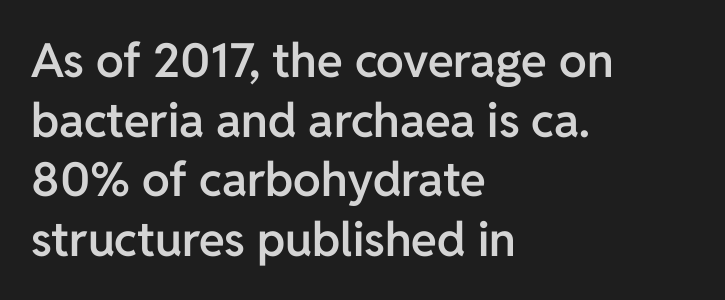
{"serif": "no", "italic": "no", "bold": "semi", "weight": "semibold", "width": "normal", "stroke_contrast": "low", "x_height": "medium", "monospaced": "no", "underline": "no", "align": "left", "line_spacing": "normal", "line_spacing_ratio": 1.27, "letter_spacing": "normal", "letter_spacing_em": 0.0, "glyph_px": 47}
